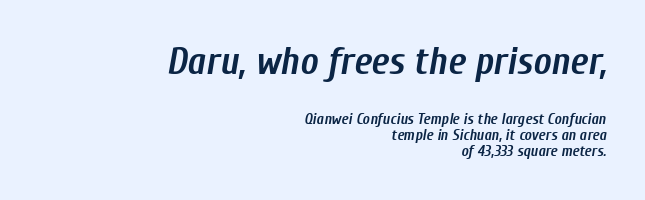
The image shows 38 px semibold, condensed type, italic (leaning right); set right-aligned, tight line spacing (1.07x), normal letter spacing, not underlined; the first (top) block is 2.53x larger; low stroke contrast and a medium x-height.
